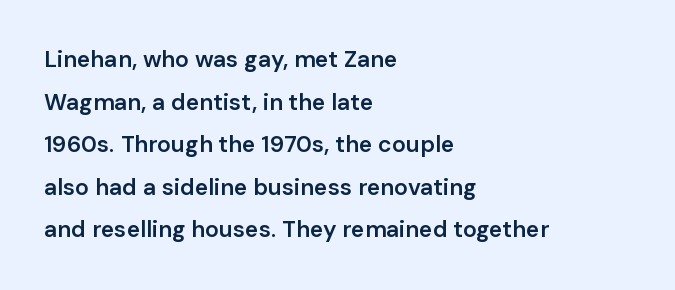
Caption: multi-line text, flush left, ragged right. Students, note that the glyphs here touch the page at normal intervals. Letters rest on an invisible, unmarked baseline. Weight check: semibold — heavier than regular, not quite bold. Posture: straight, roman, zero tilt.
